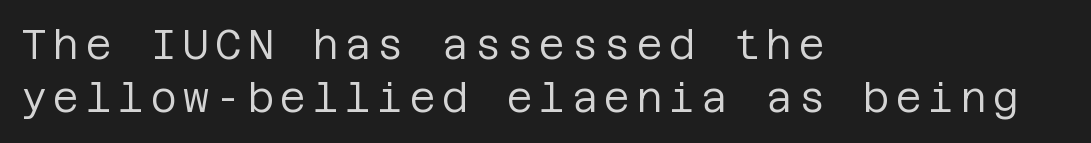
Q: Is the text bold? A: No.
Q: Is the text italic (slanted)? A: No, it is upright.
Q: Is the typeface a serif or a sans-serif typeface? A: Sans-serif.
Q: Is the text underlined? A: No.
Q: How is the paragraph aligned? A: Left-aligned.
Q: Is the spacing between lines tight, normal or loose? A: Normal.
Q: Width (condensed, normal, or wide)? A: Normal.
Q: Stroke contrast? A: Low.
Q: x-height? A: Large.
